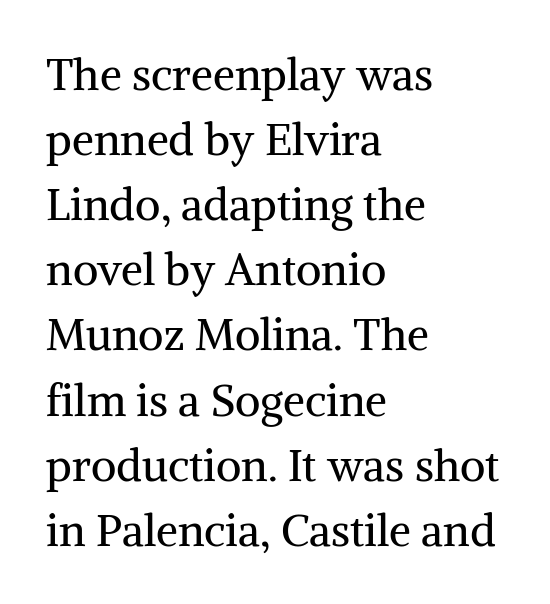
Posture: straight, roman, zero tilt. Note the varied advance widths — an 'i' is clearly narrower than an 'm'. The specimen omits any rule beneath the text block's lines. Compared with typical body copy, the letter spacing here is the same. Yep, those are serifs on the letters. One glance says typical: line gaps are just what's usual.
